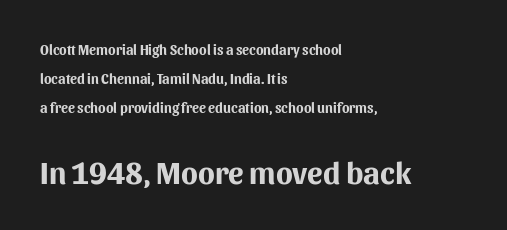
Check the space under the baseline: it is left empty. Caption: standard tracking, unaltered. In terms of letterform style, serifs are entirely absent. Looks like regular typesetting: each glyph gets only the width it needs. Heft: maximum for text — a bold. Look at the glyph heights: the lower group is clearly the bigger setting.
